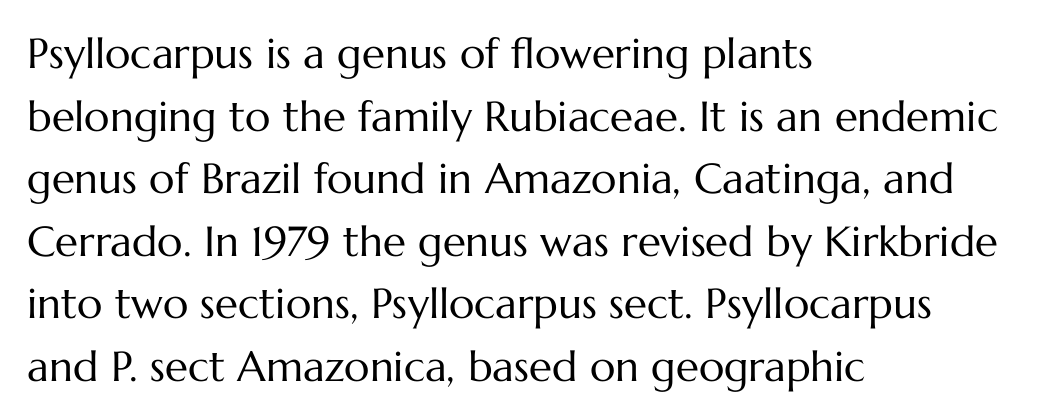
The image shows 42 px regular-weight type, upright; set left-aligned, normal line spacing (1.49x), normal letter spacing, not underlined; medium stroke contrast and a medium x-height.
